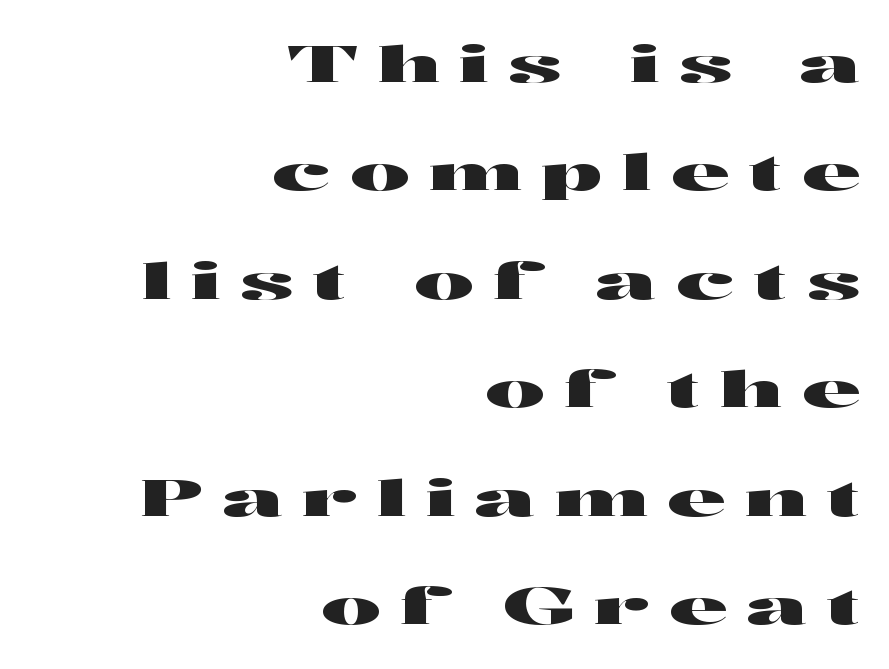
The image shows 50 px wide sans-serif type, upright; set right-aligned, loose line spacing (2.17x), unusually wide letter spacing (+0.39 em), not underlined; high stroke contrast and a medium x-height.
